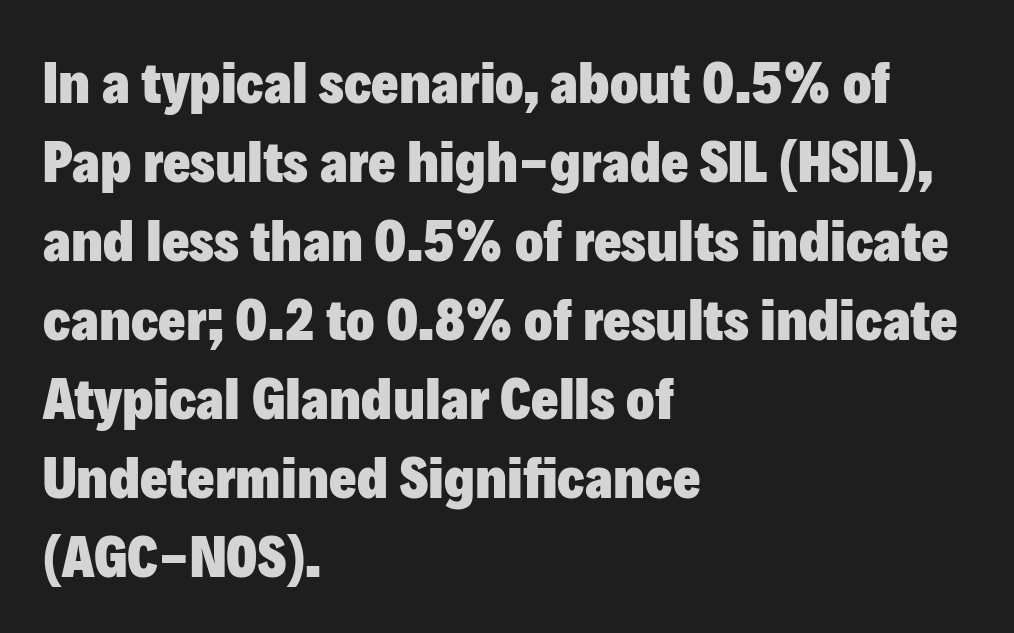
The image shows 59 px heavy sans-serif type, upright; set left-aligned, normal line spacing (1.34x), normal letter spacing, not underlined; low stroke contrast and a medium x-height.
